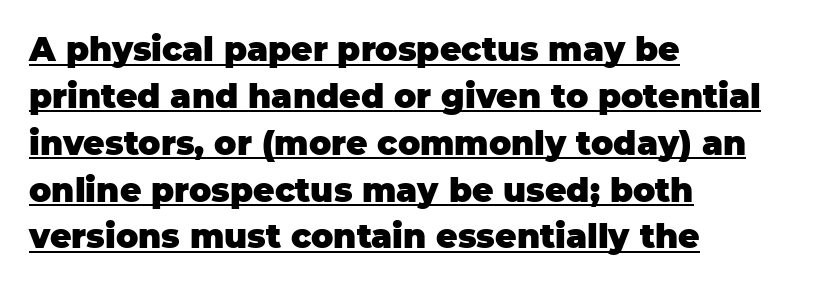
Q: Is the text bold? A: Yes.
Q: Is the text italic (slanted)? A: No, it is upright.
Q: Is the typeface a serif or a sans-serif typeface? A: Sans-serif.
Q: Is the text underlined? A: Yes.
Q: How is the paragraph aligned? A: Left-aligned.
Q: Is the spacing between letters normal or unusually wide? A: Normal.
Q: Is the spacing between lines tight, normal or loose? A: Normal.
Q: Width (condensed, normal, or wide)? A: Normal.
Q: Stroke contrast? A: Low.
Q: x-height? A: Large.
Q: Monospaced? A: No.
